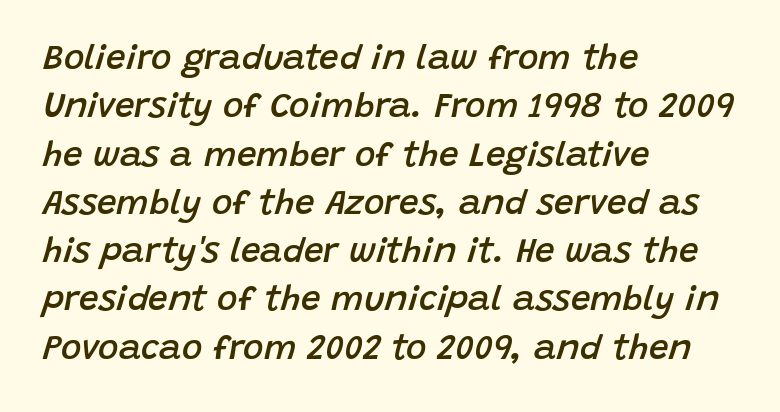
The image shows 35 px semibold type, italic (leaning right); set left-aligned, normal line spacing (1.38x), normal letter spacing, not underlined; low stroke contrast and a large x-height.
